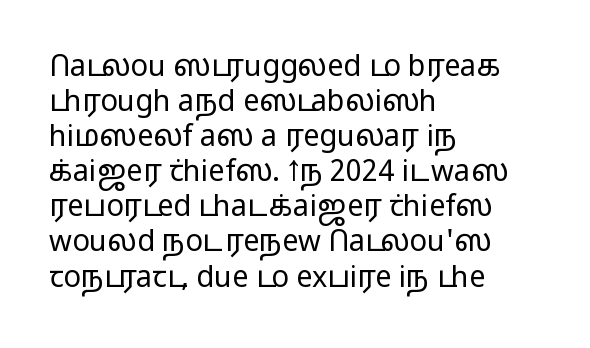
The image shows 29 px light, wide sans-serif type, upright; set left-aligned, line spacing 1.21x, normal letter spacing, not underlined; low stroke contrast and a medium x-height.
